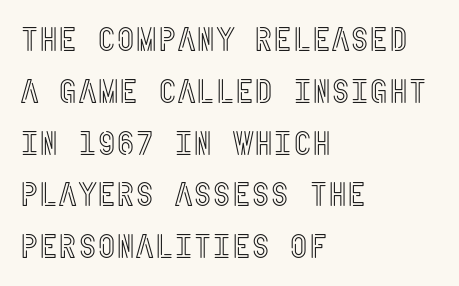
The image shows 33 px condensed type, upright; set left-aligned, normal line spacing (1.57x), normal letter spacing, not underlined; a large x-height.
